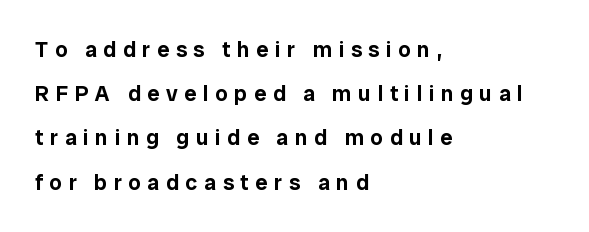
The type sits square on the baseline with zero lean. Typeset ragged right — the left edge is the straight one. You could only call the tracking loose — the letters float apart. Clear beneath every line of the passage. Students, observe: this is what heavily led, spacious text looks like.
